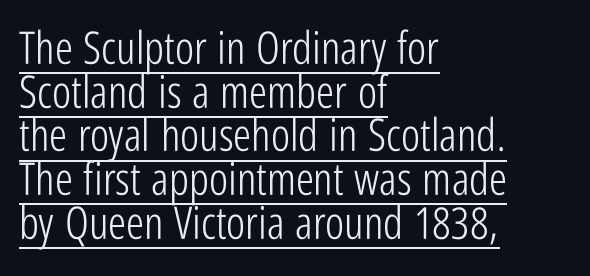
{"serif": "no", "italic": "no", "bold": "no", "weight": "light", "width": "condensed", "stroke_contrast": "low", "x_height": "medium", "monospaced": "no", "underline": "yes", "align": "left", "line_spacing": "tight", "line_spacing_ratio": 0.97, "letter_spacing": "normal", "letter_spacing_em": 0.0, "glyph_px": 45}
